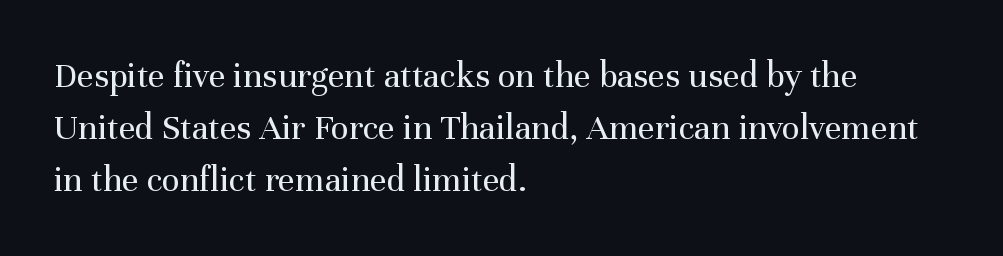
{"serif": "yes", "italic": "no", "bold": "no", "weight": "regular", "width": "normal", "stroke_contrast": "medium", "x_height": "medium", "monospaced": "no", "underline": "no", "align": "left", "line_spacing": "normal", "line_spacing_ratio": 1.41, "letter_spacing": "normal", "letter_spacing_em": 0.0, "glyph_px": 37}
